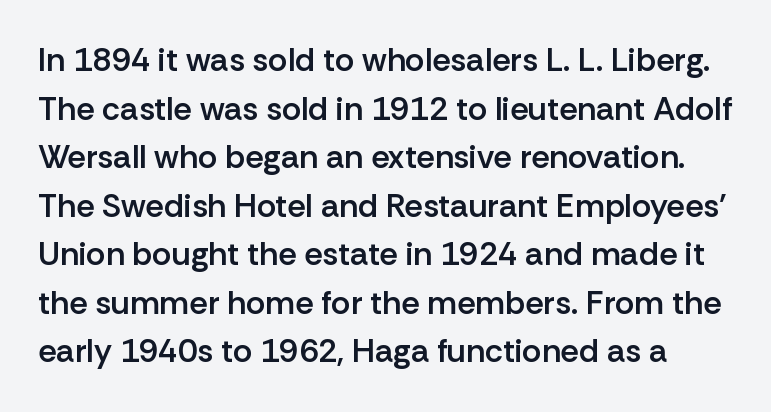
The image shows 33 px semibold sans-serif type, upright; set normal line spacing (1.47x), normal letter spacing, not underlined; low stroke contrast and a medium x-height.
